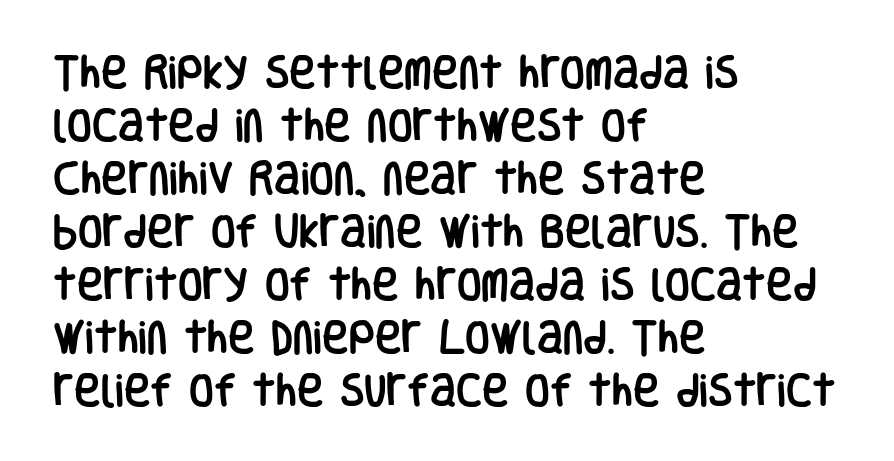
The image shows 36 px condensed sans-serif type, upright; set left-aligned, normal line spacing (1.47x), normal letter spacing, not underlined; low stroke contrast and a large x-height.
